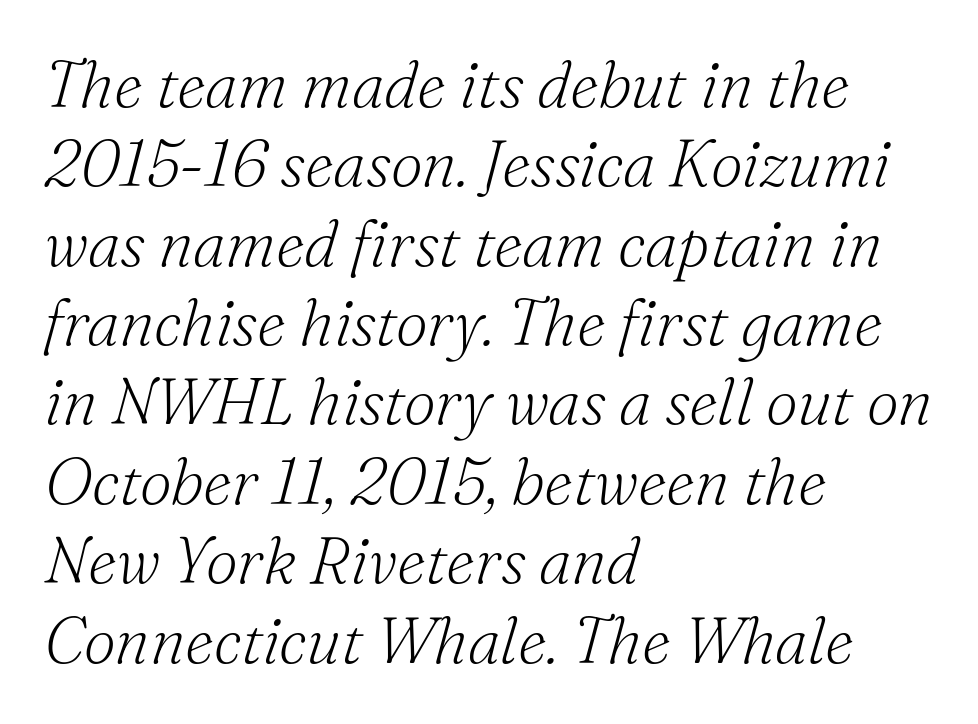
Looks like regular typesetting: each glyph gets only the width it needs. The rendering applies a slant to the glyphs. No extra tracking has been applied to these lines. The weight tops out at a normal text grade.
